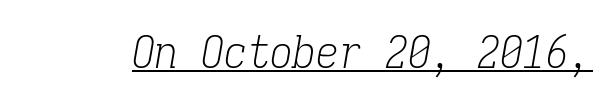
Q: Is the text bold? A: No.
Q: Is the text italic (slanted)? A: Yes, it leans right by about 9 degrees.
Q: Is the typeface a serif or a sans-serif typeface? A: Serif.
Q: Is the text underlined? A: Yes.
Q: Is the spacing between letters normal or unusually wide? A: Normal.
Q: Width (condensed, normal, or wide)? A: Condensed.
Q: Stroke contrast? A: Low.
Q: x-height? A: Medium.
Q: Monospaced? A: Yes.
